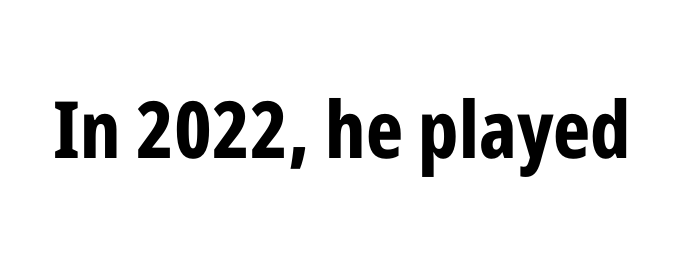
The image shows 79 px bold, condensed sans-serif type, upright; set normal letter spacing, not underlined; low stroke contrast and a medium x-height.
